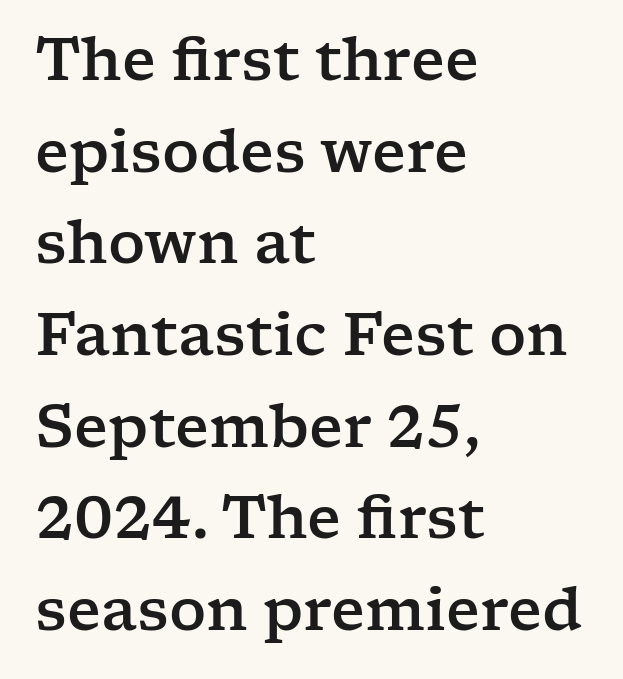
The image shows 58 px wide serif type, upright; set left-aligned, normal line spacing (1.58x), normal letter spacing, not underlined; low stroke contrast and a medium x-height.
